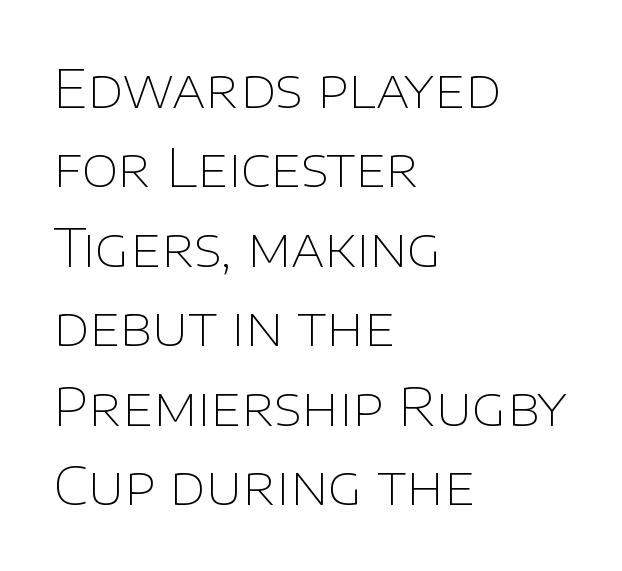
{"serif": "no", "italic": "no", "bold": "no", "weight": "thin", "width": "normal", "stroke_contrast": "low", "x_height": "large", "monospaced": "no", "underline": "no", "align": "left", "line_spacing": "normal", "line_spacing_ratio": 1.5, "letter_spacing": "normal", "letter_spacing_em": 0.0, "glyph_px": 53}
